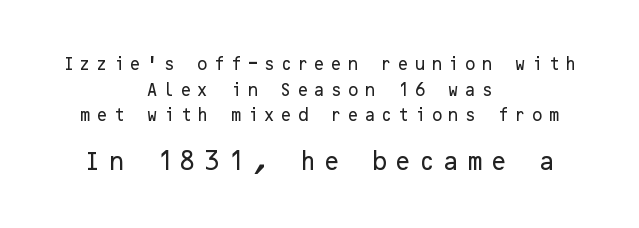
Q: Is the text italic (slanted)? A: No, it is upright.
Q: Is the text underlined? A: No.
Q: How is the paragraph aligned? A: Centered.
Q: Is the spacing between letters normal or unusually wide? A: Unusually wide.
Q: Which block of text is set in a larger size, the first (top) or the second (bottom)? A: The second (bottom) one.
